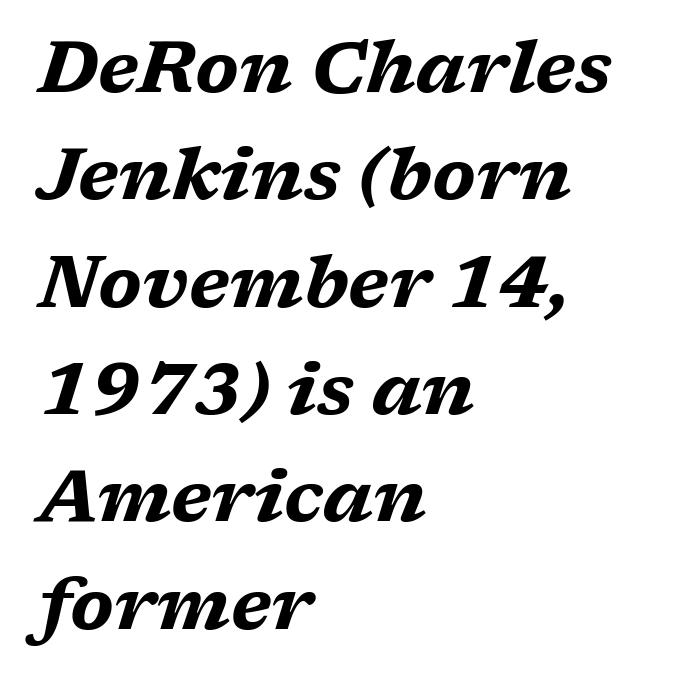
The image shows 73 px bold, wide type, italic (leaning right); set left-aligned, normal line spacing (1.47x), normal letter spacing, not underlined; medium stroke contrast and a medium x-height.
